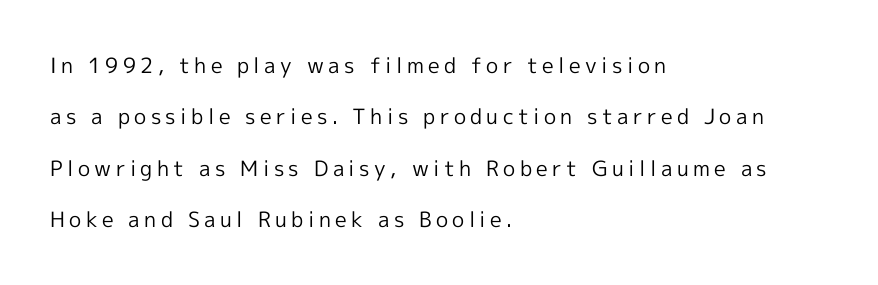
Does the copy run flush right? No — it runs flush left. The strip under each line holds only bare page. The vertical gap from one line to the next is large. This is roman type, the default non-slanted kind. Does extra space separate the letters? Yes, quite a lot of it. This reads as an unemphasized weight, regular at the heaviest.
